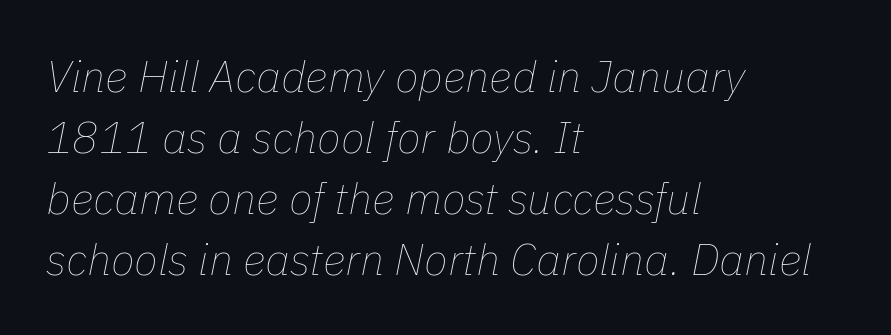
The image shows 44 px thin type, italic (leaning right); set left-aligned, normal line spacing (1.39x), normal letter spacing, not underlined; low stroke contrast and a medium x-height.
